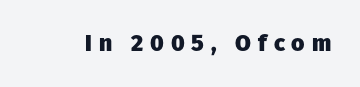
Plain, unruled lines of type. Display-style spreading of the glyphs; the letterfit is very open. The face used here has the dense, thick strokes of a bold. The font's upright variant was chosen for this text.
